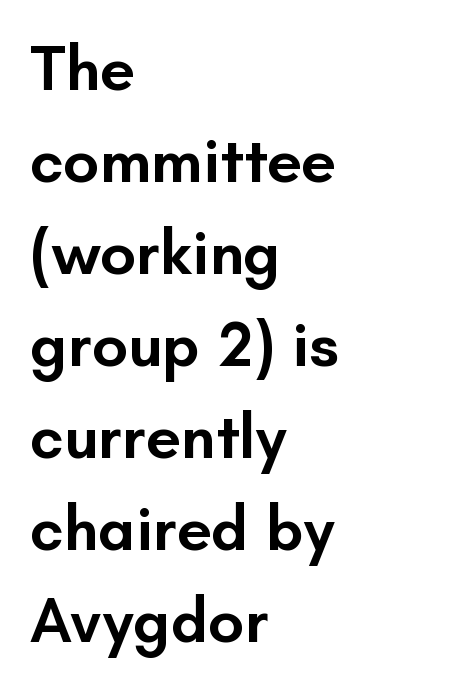
{"serif": "no", "italic": "no", "bold": "semi", "weight": "semibold", "width": "normal", "stroke_contrast": "low", "x_height": "small", "monospaced": "no", "underline": "no", "align": "left", "line_spacing": "normal", "line_spacing_ratio": 1.46, "letter_spacing": "normal", "letter_spacing_em": 0.0, "glyph_px": 63}
